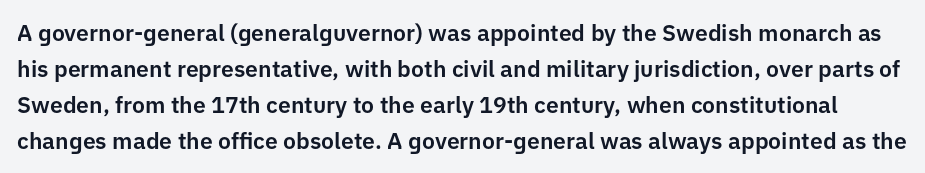
Do the letters lean? They stand straight. What stands out about the letter spacing? Nothing — it is the standard amount. The glyphs are unaccompanied by any horizontal stroke below them. Leading matches the norm, producing a regular column.
